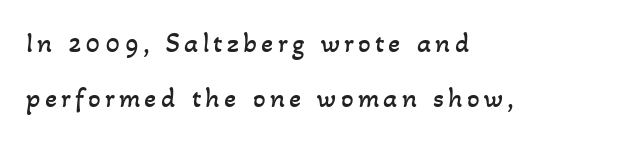
{"bold": "no", "weight": "regular", "width": "normal", "stroke_contrast": "low", "x_height": "small", "monospaced": "no", "underline": "no", "align": "left", "line_spacing": "loose", "line_spacing_ratio": 1.96, "glyph_px": 28}
